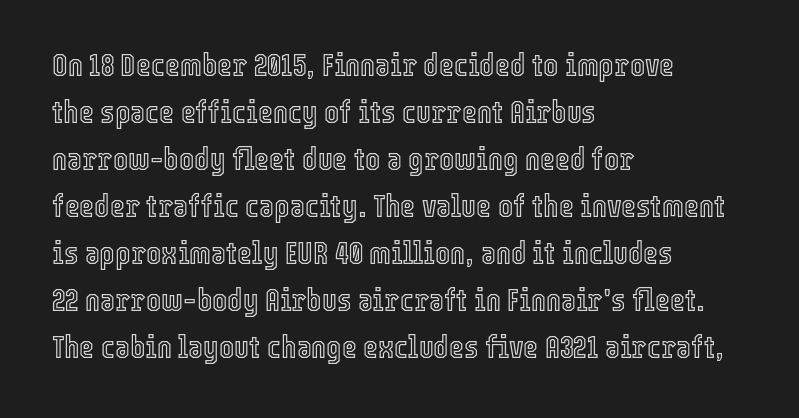
{"italic": "no", "width": "condensed", "x_height": "medium", "monospaced": "no", "underline": "no", "align": "left", "line_spacing": "normal", "line_spacing_ratio": 1.47, "letter_spacing": "normal", "letter_spacing_em": 0.0, "glyph_px": 32}
